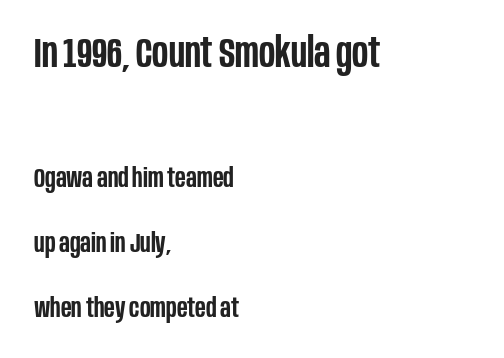
Q: Is the text bold? A: Semi-bold.
Q: Is the text italic (slanted)? A: No, it is upright.
Q: Is the typeface a serif or a sans-serif typeface? A: Sans-serif.
Q: Is the text underlined? A: No.
Q: How is the paragraph aligned? A: Left-aligned.
Q: Is the spacing between letters normal or unusually wide? A: Normal.
Q: Is the spacing between lines tight, normal or loose? A: Loose.
Q: Which block of text is set in a larger size, the first (top) or the second (bottom)? A: The first (top) one.
Q: Width (condensed, normal, or wide)? A: Condensed.
Q: Stroke contrast? A: Low.
Q: x-height? A: Large.
Q: Monospaced? A: No.
